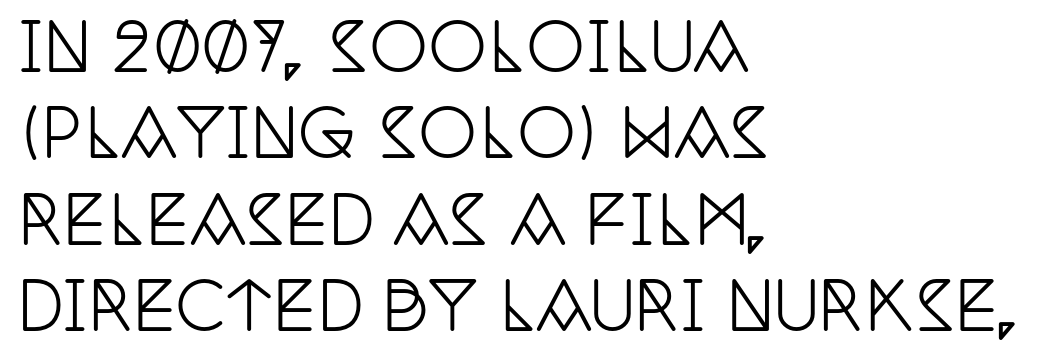
Q: Is the text italic (slanted)? A: No, it is upright.
Q: Is the typeface a serif or a sans-serif typeface? A: Serif.
Q: Is the text underlined? A: No.
Q: How is the paragraph aligned? A: Left-aligned.
Q: Is the spacing between letters normal or unusually wide? A: Normal.
Q: Is the spacing between lines tight, normal or loose? A: Normal.
Q: Width (condensed, normal, or wide)? A: Condensed.
Q: Stroke contrast? A: Low.
Q: x-height? A: Large.
Q: Monospaced? A: No.
